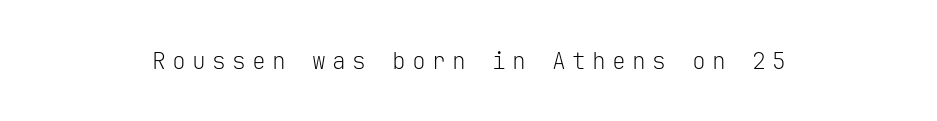
{"italic": "no", "bold": "no", "underline": "no", "align": "center", "letter_spacing": "wide", "letter_spacing_em": 0.27, "glyph_px": 23}
